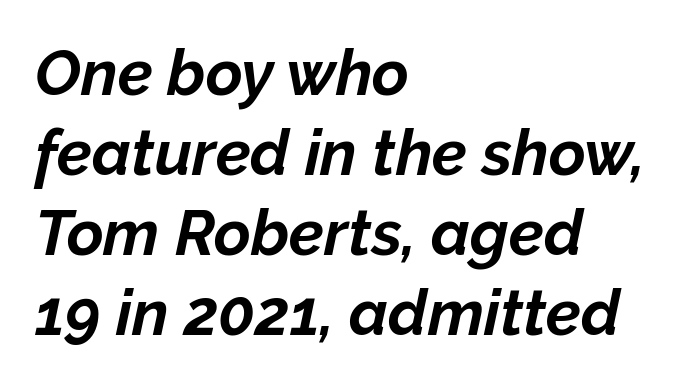
Students, note that the glyphs here touch the page at normal intervals. The passage is arranged the way most books set body copy — flush left. Descender tails drop into unmarked territory. Here the designer chose a conventional face with non-uniform glyph widths. The face used here has a pronounced slope to its letters. As a designer I'd log this as weight 700, bold.
